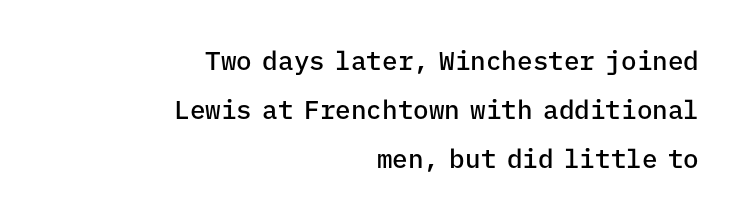
The image shows 26 px text type, upright; set right-aligned, line spacing 1.88x, normal letter spacing, not underlined.
